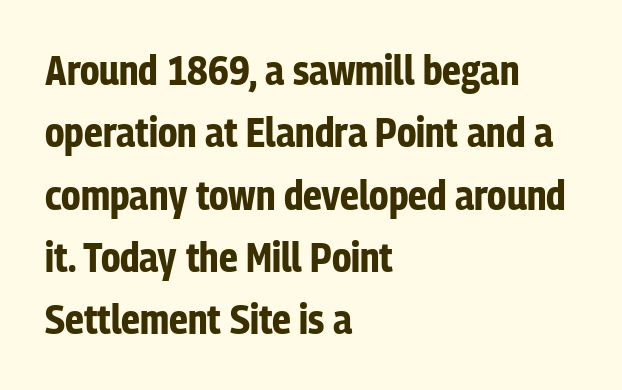
Q: Is the text bold? A: Yes.
Q: Is the text italic (slanted)? A: No, it is upright.
Q: Is the typeface a serif or a sans-serif typeface? A: Sans-serif.
Q: Is the text underlined? A: No.
Q: How is the paragraph aligned? A: Left-aligned.
Q: Is the spacing between letters normal or unusually wide? A: Normal.
Q: Is the spacing between lines tight, normal or loose? A: Normal.
Q: Width (condensed, normal, or wide)? A: Condensed.
Q: Stroke contrast? A: Low.
Q: x-height? A: Medium.
Q: Monospaced? A: No.
